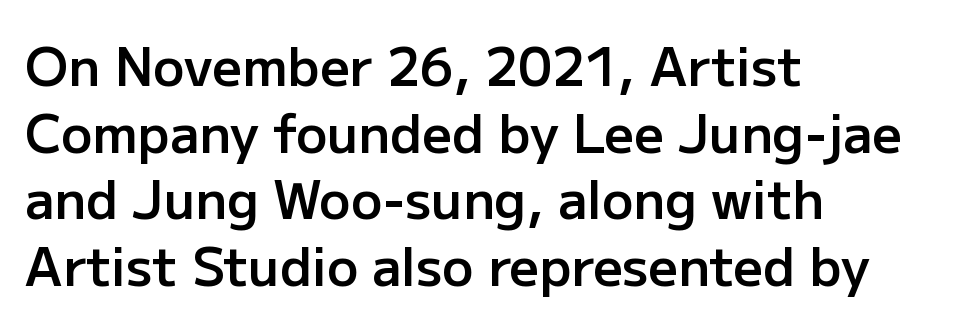
{"serif": "no", "italic": "no", "bold": "semi", "weight": "semibold", "width": "normal", "stroke_contrast": "low", "x_height": "medium", "monospaced": "no", "underline": "no", "align": "left", "line_spacing": "normal", "line_spacing_ratio": 1.28, "letter_spacing": "normal", "letter_spacing_em": 0.0, "glyph_px": 52}
